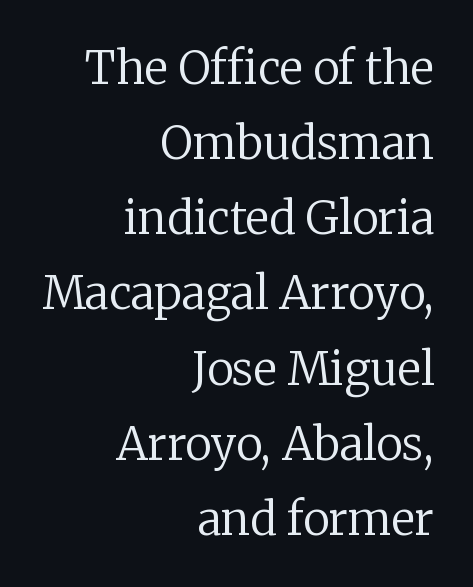
Clear beneath every line of the passage. A typesetter would call this proportional, since set widths differ per character. Evenly set lines give the paragraph a standard silhouette. Observe the serifs anchoring each vertical stroke in this sample. Caption: standard tracking, unaltered. Line ends are locked; line starts wander.
